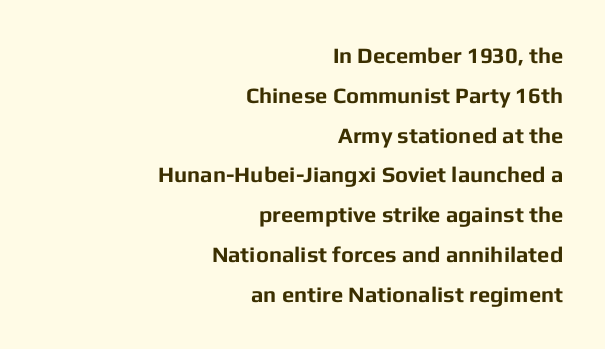
Q: Is the text bold? A: Yes.
Q: Is the text italic (slanted)? A: No, it is upright.
Q: Is the text underlined? A: No.
Q: How is the paragraph aligned? A: Right-aligned.
Q: Is the spacing between letters normal or unusually wide? A: Normal.
